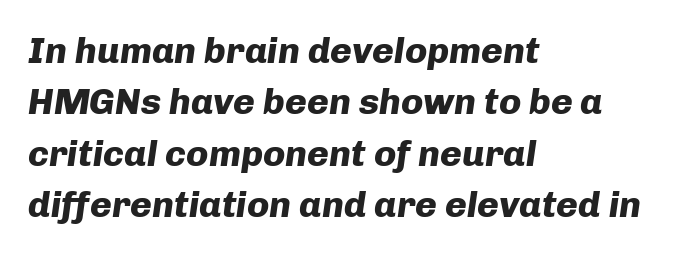
{"italic": "yes", "lean": "right", "slant_degrees": 8, "bold": "yes", "weight": "heavy", "width": "normal", "stroke_contrast": "low", "x_height": "medium", "monospaced": "no", "underline": "no", "align": "left", "line_spacing": "normal", "line_spacing_ratio": 1.39, "letter_spacing": "normal", "letter_spacing_em": 0.0, "glyph_px": 37}
